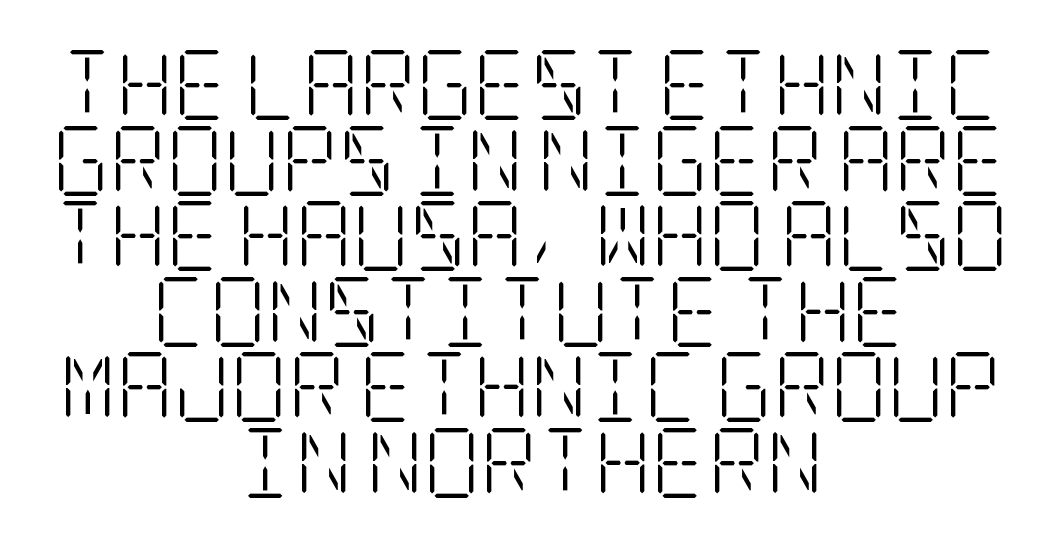
{"serif": "yes", "italic": "no", "bold": "no", "weight": "light", "width": "condensed", "stroke_contrast": "low", "x_height": "large", "underline": "no", "align": "center", "line_spacing": "tight", "line_spacing_ratio": 1.08, "letter_spacing": "normal", "letter_spacing_em": 0.0, "glyph_px": 70}
